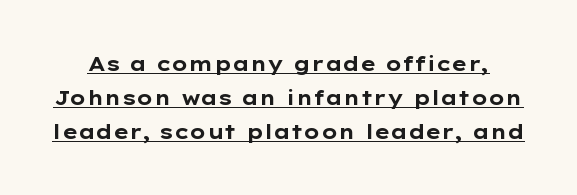
The image shows 20 px bold type, upright; set normal line spacing (1.7x), normal letter spacing, underlined.
